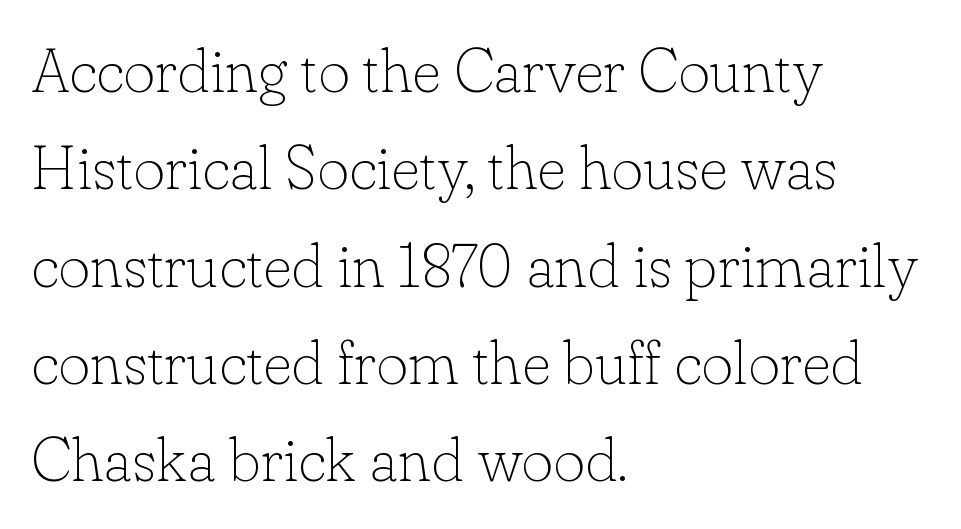
Q: Is the text bold? A: No.
Q: Is the text italic (slanted)? A: No, it is upright.
Q: Is the typeface a serif or a sans-serif typeface? A: Serif.
Q: Is the text underlined? A: No.
Q: How is the paragraph aligned? A: Left-aligned.
Q: Is the spacing between letters normal or unusually wide? A: Normal.
Q: Is the spacing between lines tight, normal or loose? A: Normal.
Q: Width (condensed, normal, or wide)? A: Normal.
Q: Stroke contrast? A: Low.
Q: x-height? A: Small.
Q: Monospaced? A: No.
